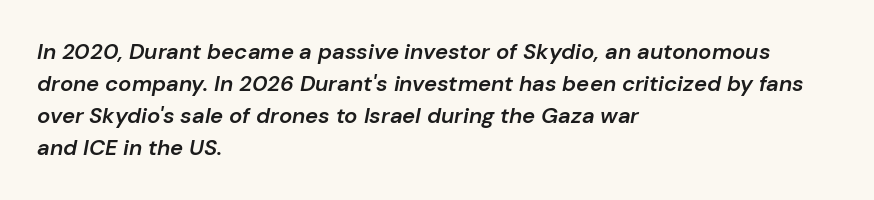
Q: Is the text bold? A: Semi-bold.
Q: Is the text italic (slanted)? A: Yes, it leans right by about 10 degrees.
Q: Is the text underlined? A: No.
Q: How is the paragraph aligned? A: Left-aligned.
Q: Is the spacing between letters normal or unusually wide? A: Normal.
Q: Is the spacing between lines tight, normal or loose? A: Normal.
